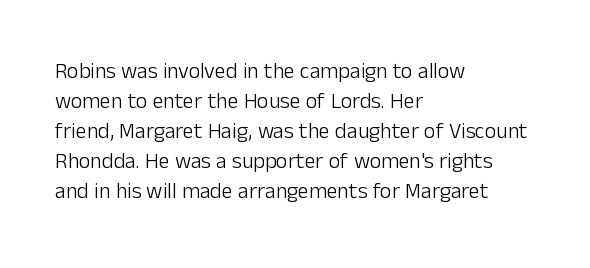
The image shows 22 px text type, upright; set left-aligned, normal line spacing (1.36x), normal letter spacing, not underlined.
